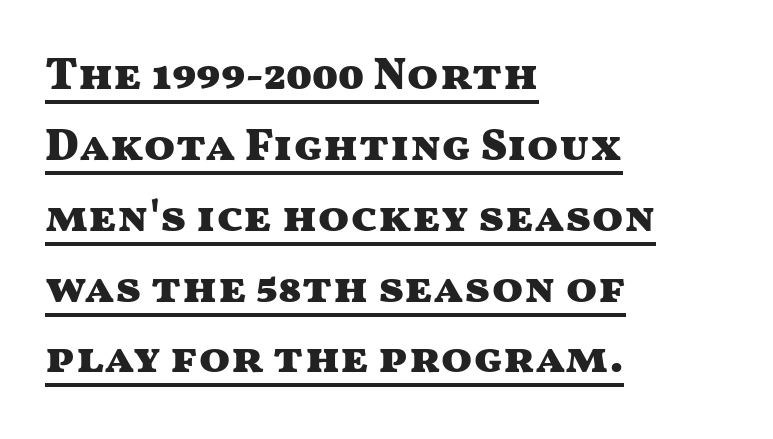
{"serif": "no", "italic": "no", "bold": "yes", "weight": "heavy", "width": "wide", "stroke_contrast": "medium", "x_height": "medium", "monospaced": "no", "underline": "yes", "align": "left", "line_spacing": "normal", "line_spacing_ratio": 1.54, "letter_spacing": "normal", "letter_spacing_em": 0.0, "glyph_px": 46}
